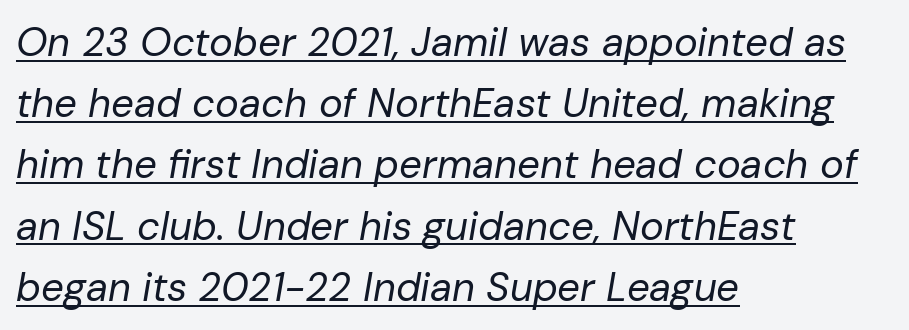
The block of text has a typical density, with ordinary space between rows. Italic: yes, the glyphs are oblique. Is the block centered? No — it sits flush against the left margin. Looks like regular typesetting: each glyph gets only the width it needs. The strokes are not fattened; the text isn't bold.
